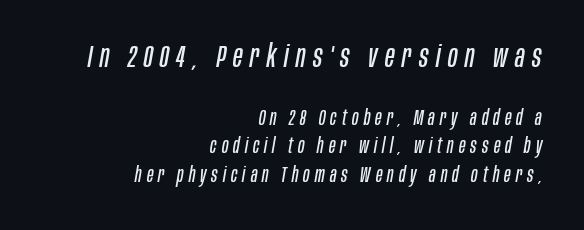
Q: Is the text bold? A: No.
Q: Is the text italic (slanted)? A: Yes, it leans right by about 10 degrees.
Q: Is the text underlined? A: No.
Q: How is the paragraph aligned? A: Right-aligned.
Q: Is the spacing between letters normal or unusually wide? A: Unusually wide.
Q: Is the spacing between lines tight, normal or loose? A: Normal.
Q: Which block of text is set in a larger size, the first (top) or the second (bottom)? A: The first (top) one.
Q: Width (condensed, normal, or wide)? A: Condensed.
Q: Stroke contrast? A: Low.
Q: x-height? A: Large.
Q: Monospaced? A: No.
